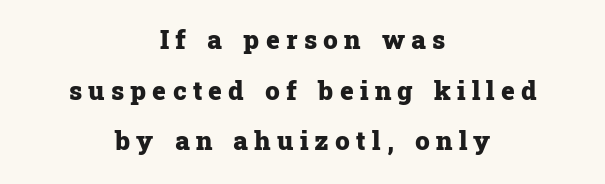
{"italic": "no", "bold": "yes", "underline": "no", "align": "center", "line_spacing": "loose", "line_spacing_ratio": 1.95, "letter_spacing": "wide", "letter_spacing_em": 0.24, "glyph_px": 26}
